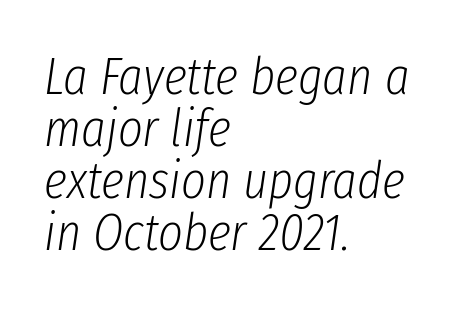
These lines stack with their left ends in a neat column. The axis of the letterforms is tilted away from vertical. Stems here are at most as thick as an everyday book face. The foot of each line stays bare and open. A typesetter would call this proportional, since set widths differ per character.
